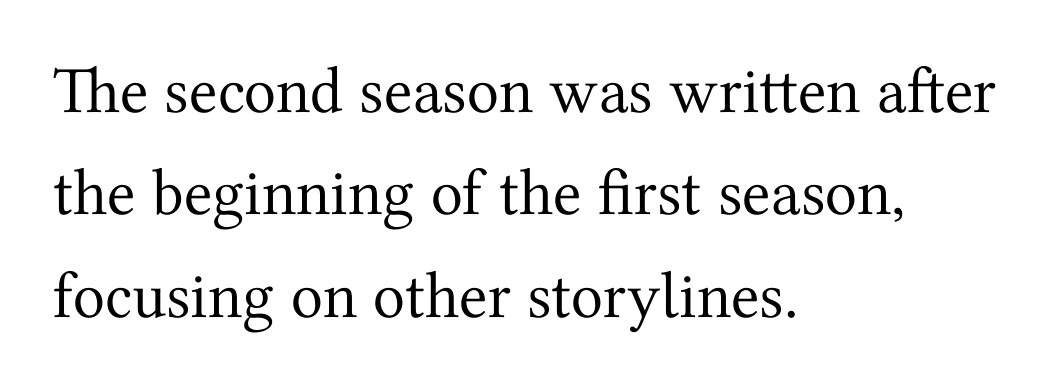
Spacing between characters is what you'd get straight out of the box. Note the varied advance widths — an 'i' is clearly narrower than an 'm'. This sample is left-justified, so line endings fall wherever the words run out. Stroke thickness stays within the range of a standard reading face or lighter. Italic? Not at all — the glyphs are vertical. I'd call this a serif setting — the letters wear small feet.
